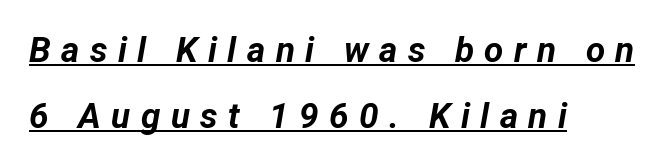
Does the leading feel generous? Absolutely, it's lavish. What weight is shown? A full bold with thick strokes. There is plenty of visible air inserted between adjacent glyphs. Looks like someone drew a line under every word here.
